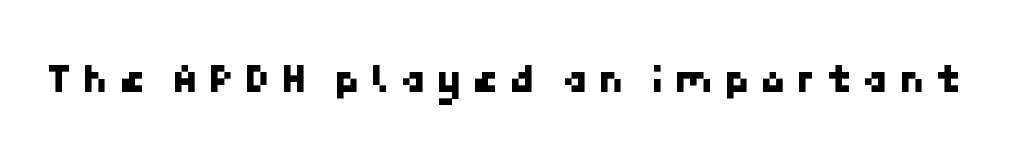
Lines of text with bare space underneath. Serif or sans? Sans — the stroke terminals are bare. You could only call the tracking loose — the letters float apart.
